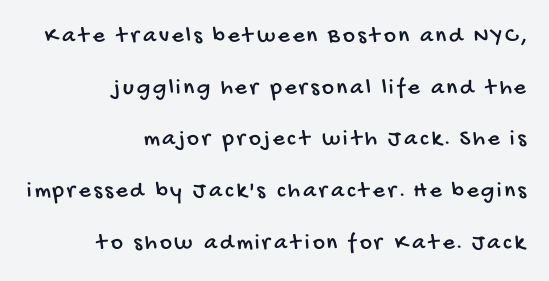
Q: Is the text underlined? A: No.
Q: How is the paragraph aligned? A: Right-aligned.
Q: Is the spacing between lines tight, normal or loose? A: Loose.
